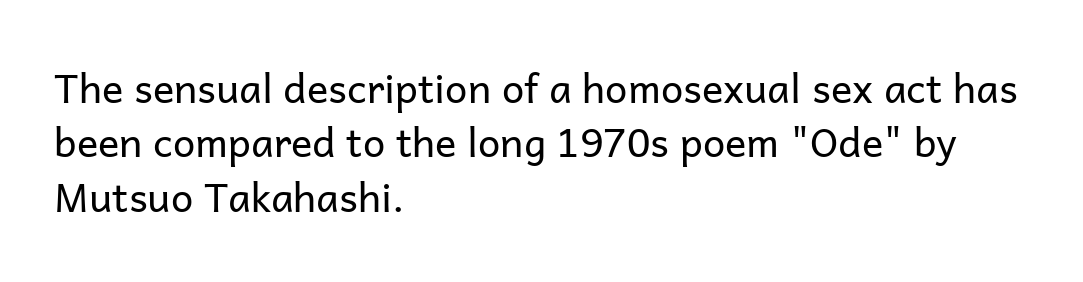
The lines sit at an ordinary, default distance from one another. The setting favours the left margin, as ordinary paragraphs usually do. Upright lettering throughout. Nothing unusual about the tracking: characters are spaced as the font intends. Here the designer chose a conventional face with non-uniform glyph widths.
